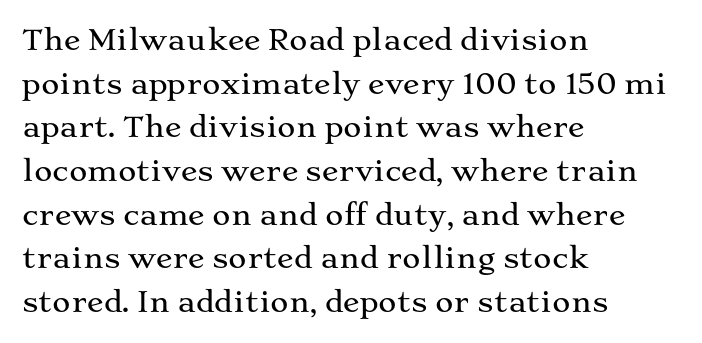
A normal amount of white space separates one row of letters from the next. In terms of posture, this sample is upright. Left-aligned paragraph, ragged on the right. Honestly, the letter spacing is just normal — you wouldn't notice it. Proportional: the letters do not fall into vertical columns. The foot of each line stays bare and open.
